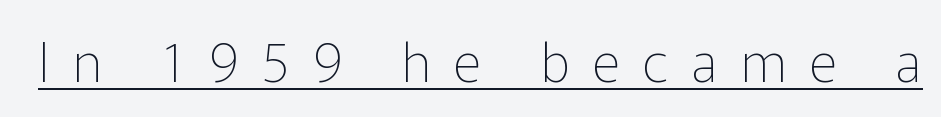
Honestly, the underline is the first thing you notice here. Spacing verdict: proportional, widths tailored to each character. The type sits square on the baseline with zero lean. Is this a sans? Yes — the strokes have no serifs. Each stroke keeps to a modest, everyday thickness or less. Letter spacing: wide.
